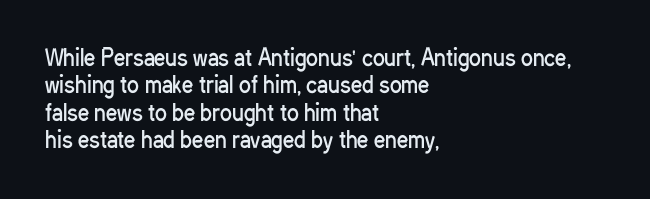
Counters stay open thanks to moderate or lighter strokes. All the whitespace from short lines collects on the right. Normally led — the rows are evenly, conventionally spaced. The glyphs are unaccompanied by any horizontal stroke below them.
